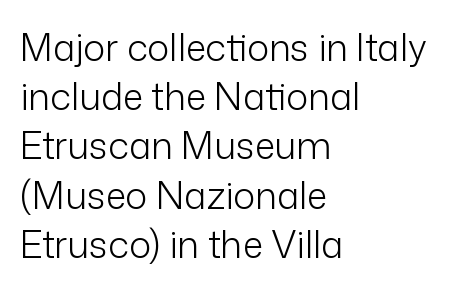
Q: Is the text bold? A: No.
Q: Is the text italic (slanted)? A: No, it is upright.
Q: Is the typeface a serif or a sans-serif typeface? A: Sans-serif.
Q: Is the text underlined? A: No.
Q: How is the paragraph aligned? A: Left-aligned.
Q: Is the spacing between letters normal or unusually wide? A: Normal.
Q: Is the spacing between lines tight, normal or loose? A: Normal.
Q: Width (condensed, normal, or wide)? A: Normal.
Q: Stroke contrast? A: Low.
Q: x-height? A: Medium.
Q: Monospaced? A: No.
